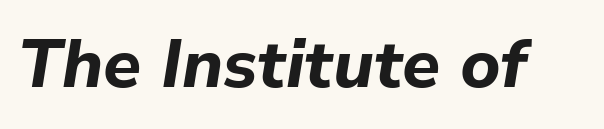
Q: Is the text bold? A: Yes.
Q: Is the text italic (slanted)? A: Yes, it leans right by about 9 degrees.
Q: Is the text underlined? A: No.
Q: Is the spacing between letters normal or unusually wide? A: Normal.
Q: Width (condensed, normal, or wide)? A: Normal.
Q: Stroke contrast? A: Low.
Q: x-height? A: Medium.
Q: Monospaced? A: No.
